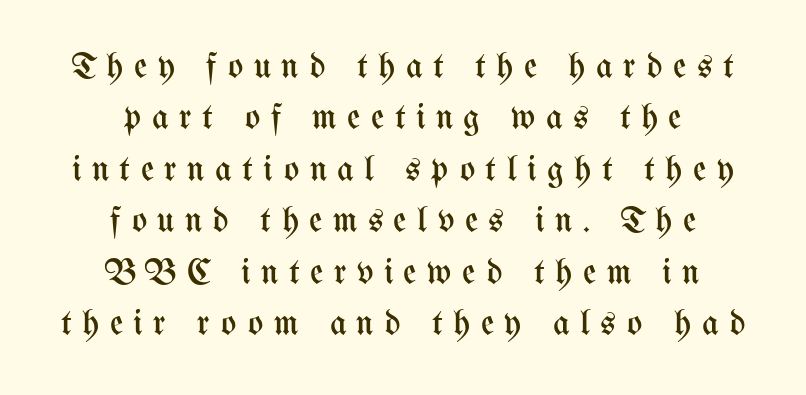
The image shows 36 px regular-weight, condensed type, upright; set centered, normal line spacing (1.43x), unusually wide letter spacing (+0.29 em), not underlined; medium stroke contrast and a medium x-height.
